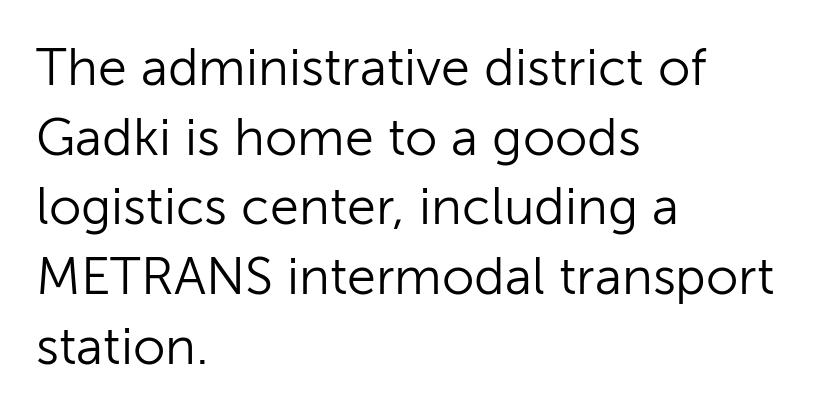
The strokes carry an ordinary text weight at most. Think of a printed novel: that variable character pitch is what you see here. Designer's note — italics off, roman on. This block has exactly the height ordinary leading produces. No feet cap the strokes, marking this as sans-serif type.
